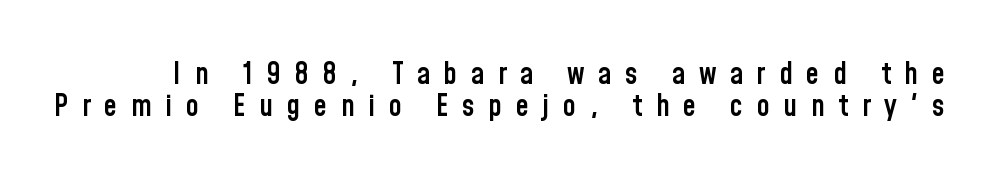
{"serif": "no", "italic": "no", "bold": "semi", "weight": "semibold", "width": "condensed", "stroke_contrast": "low", "x_height": "medium", "monospaced": "no", "underline": "no", "line_spacing": "tight", "line_spacing_ratio": 1.06, "letter_spacing": "wide", "letter_spacing_em": 0.45, "glyph_px": 30}
